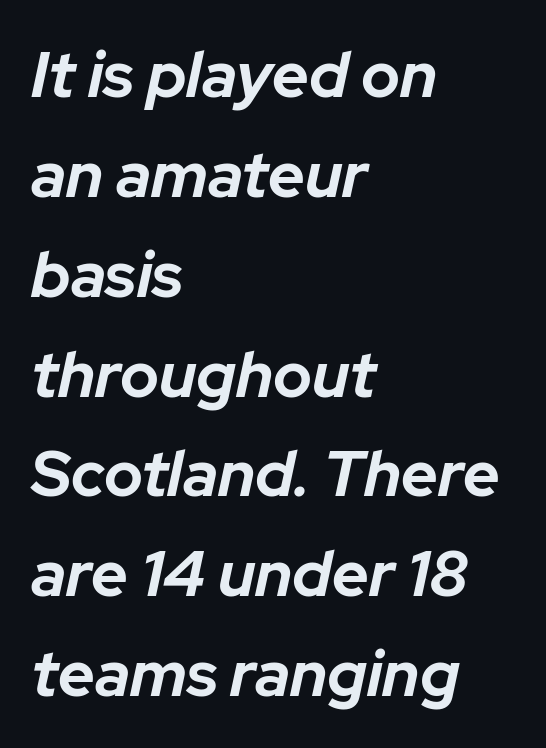
Q: Is the text bold? A: Yes.
Q: Is the text italic (slanted)? A: Yes, it leans right by about 12 degrees.
Q: Is the text underlined? A: No.
Q: How is the paragraph aligned? A: Left-aligned.
Q: Is the spacing between letters normal or unusually wide? A: Normal.
Q: Is the spacing between lines tight, normal or loose? A: Normal.
Q: Width (condensed, normal, or wide)? A: Normal.
Q: Stroke contrast? A: Low.
Q: x-height? A: Medium.
Q: Monospaced? A: No.
